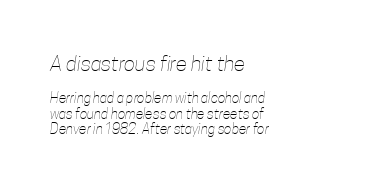
Q: Is the text bold? A: No.
Q: Is the text underlined? A: No.
Q: How is the paragraph aligned? A: Left-aligned.
Q: Is the spacing between letters normal or unusually wide? A: Normal.
Q: Is the spacing between lines tight, normal or loose? A: Tight.
Q: Which block of text is set in a larger size, the first (top) or the second (bottom)? A: The first (top) one.
